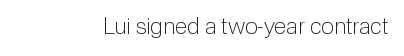
The type is set solid horizontally, with unmodified tracking. Words float on clear page, feet unadorned. A quiet, ordinary-to-light weight characterises the typeface. The type sits square on the baseline with zero lean.
